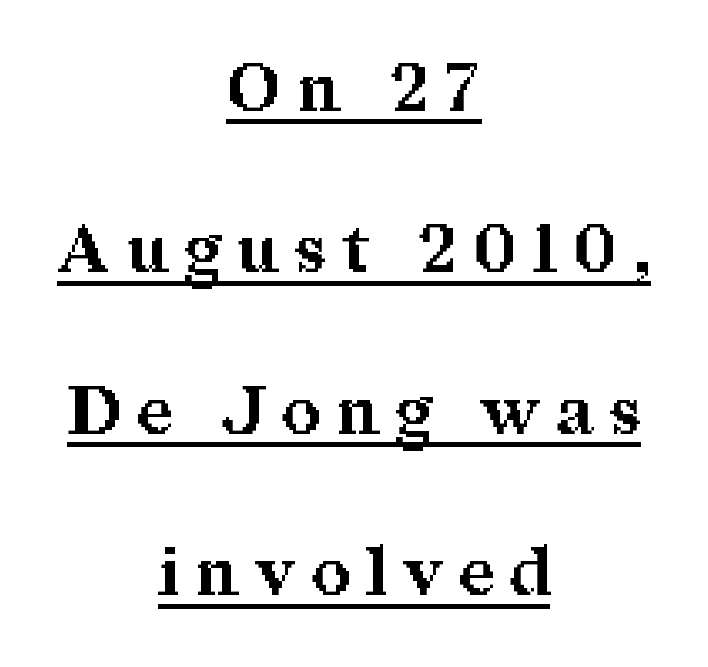
Q: Is the text bold? A: Yes.
Q: Is the text italic (slanted)? A: No, it is upright.
Q: Is the typeface a serif or a sans-serif typeface? A: Serif.
Q: Is the text underlined? A: Yes.
Q: How is the paragraph aligned? A: Centered.
Q: Is the spacing between letters normal or unusually wide? A: Unusually wide.
Q: Is the spacing between lines tight, normal or loose? A: Loose.
Q: Width (condensed, normal, or wide)? A: Normal.
Q: Stroke contrast? A: Medium.
Q: x-height? A: Medium.
Q: Monospaced? A: No.
